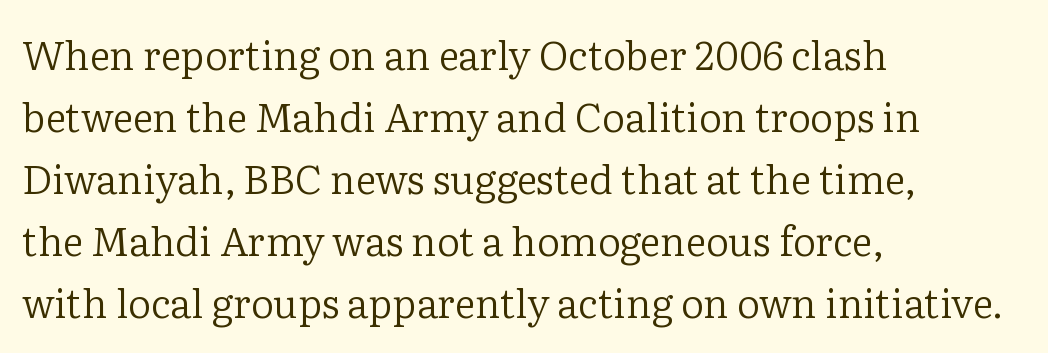
The image shows 40 px regular-weight serif type, upright; set left-aligned, normal line spacing (1.55x), normal letter spacing, not underlined; low stroke contrast and a medium x-height.
